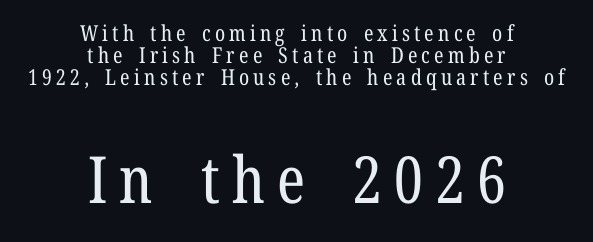
The image shows 65 px regular-weight, condensed serif type, upright; set centered, tight line spacing (1.01x), not underlined; the second (bottom) block is 2.95x larger; low stroke contrast and a medium x-height.
